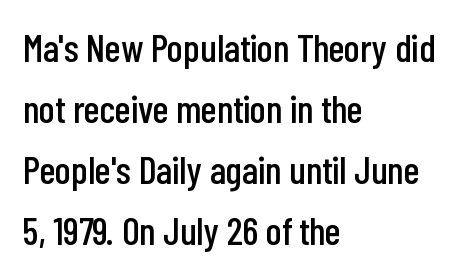
Q: Is the text italic (slanted)? A: No, it is upright.
Q: Is the typeface a serif or a sans-serif typeface? A: Sans-serif.
Q: Is the text underlined? A: No.
Q: How is the paragraph aligned? A: Left-aligned.
Q: Is the spacing between letters normal or unusually wide? A: Normal.
Q: Is the spacing between lines tight, normal or loose? A: Normal.
Q: Width (condensed, normal, or wide)? A: Condensed.
Q: Stroke contrast? A: Low.
Q: x-height? A: Medium.
Q: Monospaced? A: No.
